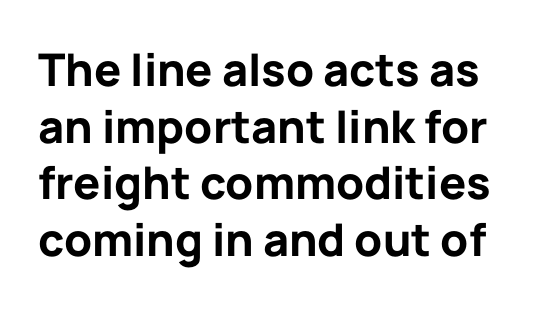
Q: Is the text bold? A: Yes.
Q: Is the text italic (slanted)? A: No, it is upright.
Q: Is the typeface a serif or a sans-serif typeface? A: Sans-serif.
Q: Is the text underlined? A: No.
Q: Is the spacing between letters normal or unusually wide? A: Normal.
Q: Is the spacing between lines tight, normal or loose? A: Normal.
Q: Width (condensed, normal, or wide)? A: Normal.
Q: Stroke contrast? A: Low.
Q: x-height? A: Medium.
Q: Monospaced? A: No.
